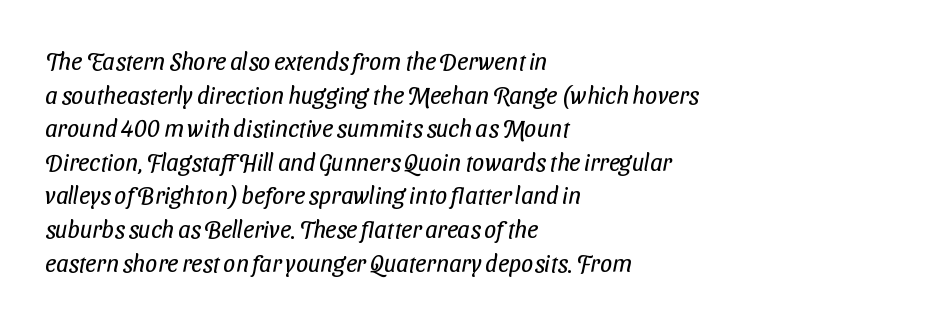
Horizontal alignment here is leftward, the default for most running prose. Weight: in the light-to-regular range. The glyphs are unaccompanied by any horizontal stroke below them. The lines sit at an ordinary, default distance from one another. Standard letterfit; no display-style spreading of the glyphs.
